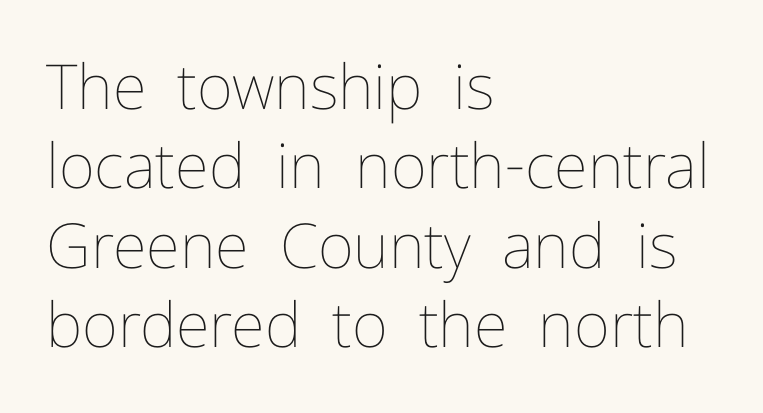
Q: Is the text bold? A: No.
Q: Is the text italic (slanted)? A: No, it is upright.
Q: Is the text underlined? A: No.
Q: How is the paragraph aligned? A: Left-aligned.
Q: Is the spacing between letters normal or unusually wide? A: Normal.
Q: Is the spacing between lines tight, normal or loose? A: Normal.
Q: Width (condensed, normal, or wide)? A: Normal.
Q: Stroke contrast? A: Low.
Q: x-height? A: Medium.
Q: Monospaced? A: No.
